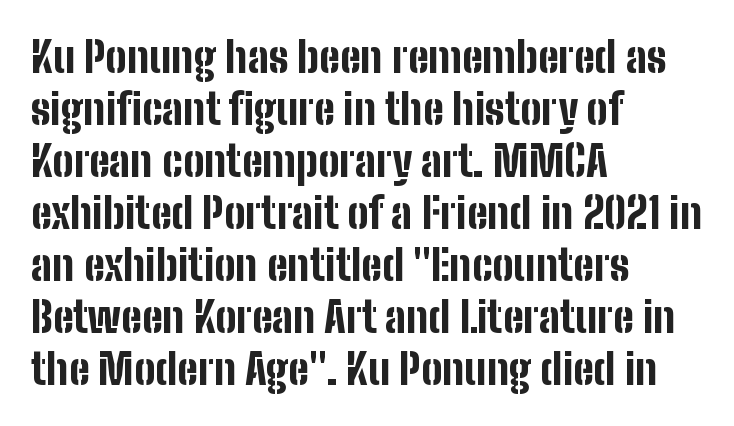
The image shows 42 px bold, condensed sans-serif type, upright; set left-aligned, line spacing 1.24x, normal letter spacing, not underlined; low stroke contrast and a medium x-height.
